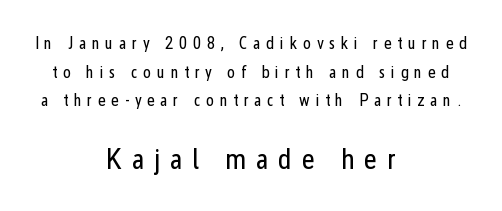
The image shows 29 px regular-weight, condensed sans-serif type, upright; set centered, normal line spacing (1.69x), unusually wide letter spacing (+0.33 em), not underlined; the second (bottom) block is 1.71x larger; low stroke contrast and a medium x-height.
